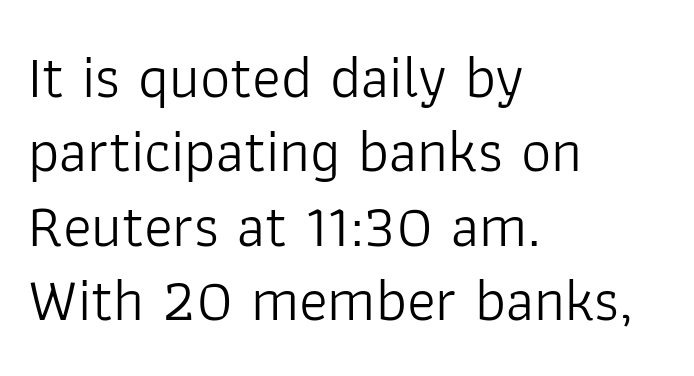
{"serif": "no", "italic": "no", "bold": "no", "weight": "light", "width": "normal", "stroke_contrast": "low", "x_height": "medium", "monospaced": "no", "underline": "no", "align": "left", "line_spacing_ratio": 1.24, "letter_spacing": "normal", "letter_spacing_em": 0.0, "glyph_px": 60}
